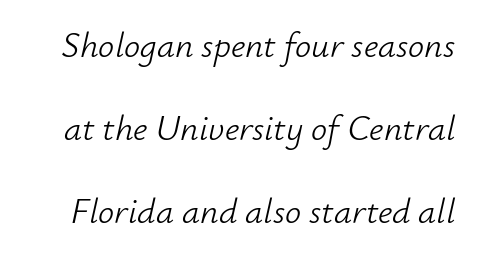
Do the characters align in a grid? No, the font is proportional. Each word holds together tightly as a unit, with standard inter-letter gaps. Summary of vertical rhythm: relaxed, with wide interline spacing. The area under the type is left untouched. Stems and bowls with no extra thickness — not bold.
